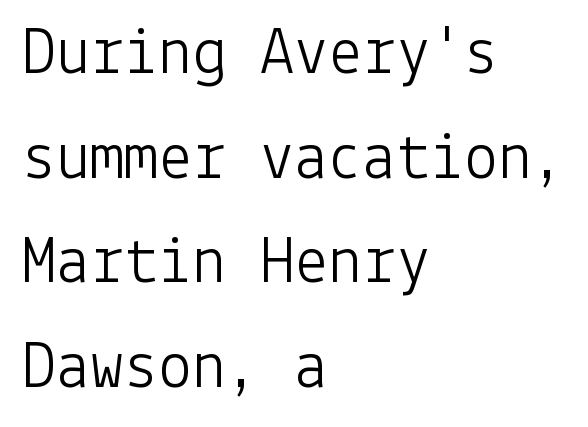
Q: Is the text bold? A: No.
Q: Is the text italic (slanted)? A: No, it is upright.
Q: Is the typeface a serif or a sans-serif typeface? A: Sans-serif.
Q: Is the text underlined? A: No.
Q: How is the paragraph aligned? A: Left-aligned.
Q: Is the spacing between letters normal or unusually wide? A: Normal.
Q: Is the spacing between lines tight, normal or loose? A: Normal.
Q: Width (condensed, normal, or wide)? A: Normal.
Q: Stroke contrast? A: Low.
Q: x-height? A: Medium.
